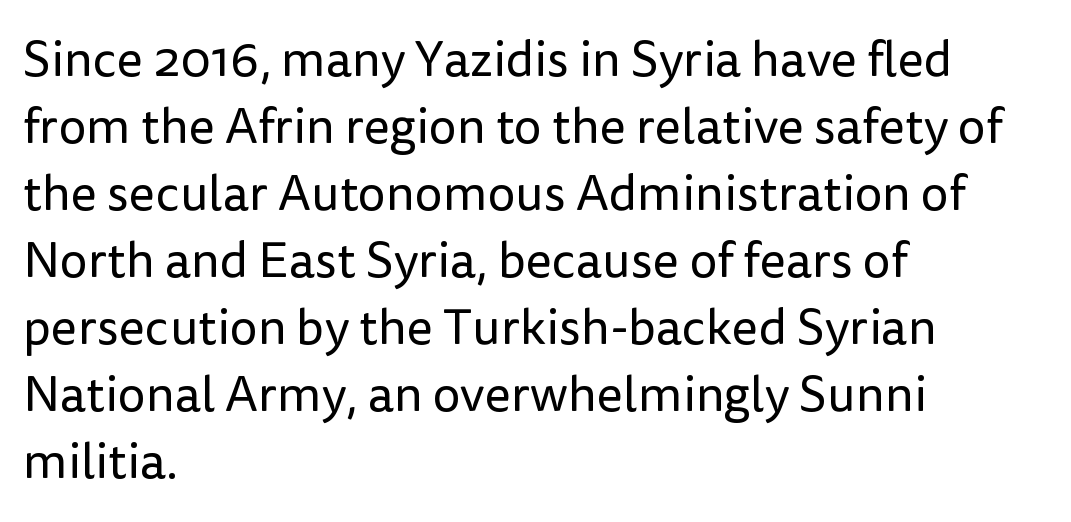
Q: Is the text bold? A: No.
Q: Is the text italic (slanted)? A: No, it is upright.
Q: Is the typeface a serif or a sans-serif typeface? A: Sans-serif.
Q: Is the text underlined? A: No.
Q: How is the paragraph aligned? A: Left-aligned.
Q: Is the spacing between letters normal or unusually wide? A: Normal.
Q: Is the spacing between lines tight, normal or loose? A: Normal.
Q: Width (condensed, normal, or wide)? A: Normal.
Q: Stroke contrast? A: Low.
Q: x-height? A: Medium.
Q: Monospaced? A: No.
